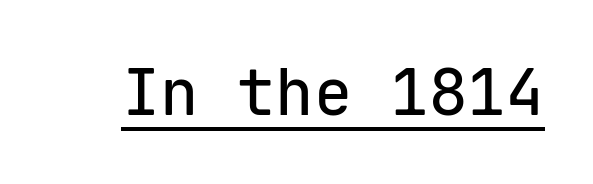
Q: Is the text italic (slanted)? A: No, it is upright.
Q: Is the typeface a serif or a sans-serif typeface? A: Sans-serif.
Q: Is the text underlined? A: Yes.
Q: Is the spacing between letters normal or unusually wide? A: Normal.
Q: Width (condensed, normal, or wide)? A: Normal.
Q: Stroke contrast? A: Low.
Q: x-height? A: Medium.
Q: Monospaced? A: Yes.
